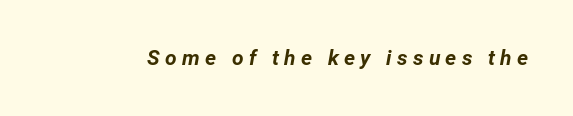
{"italic": "yes", "lean": "right", "slant_degrees": 12, "bold": "yes", "underline": "no", "letter_spacing": "wide", "letter_spacing_em": 0.25, "glyph_px": 21}
